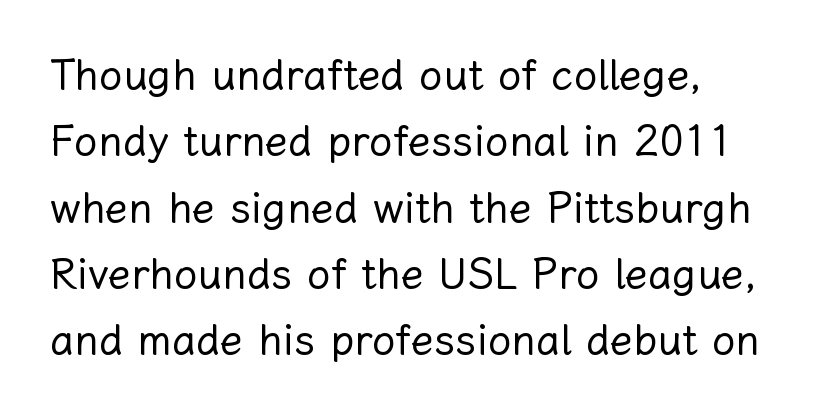
The baseline area is clear. Note the varied advance widths — an 'i' is clearly narrower than an 'm'. Standard letterfit; no display-style spreading of the glyphs. Vertical spacing — default. Every character sits straight up, as roman type does. Counters stay open thanks to moderate or lighter strokes.
